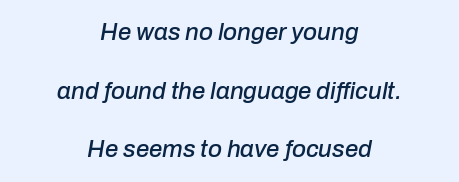
{"italic": "yes", "lean": "right", "slant_degrees": 10, "underline": "no", "align": "center", "line_spacing": "loose", "line_spacing_ratio": 2.44, "letter_spacing": "normal", "letter_spacing_em": 0.0, "glyph_px": 24}
